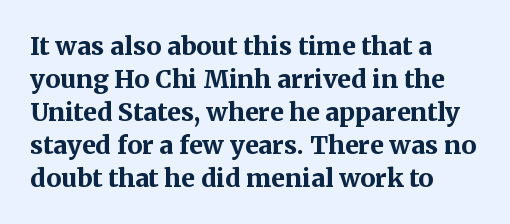
A full-strength bold gives these letters their thick strokes. The gaps between neighbouring characters are ordinary and unremarkable. The lines sit at an ordinary, default distance from one another. Descender tails drop into unmarked territory.
